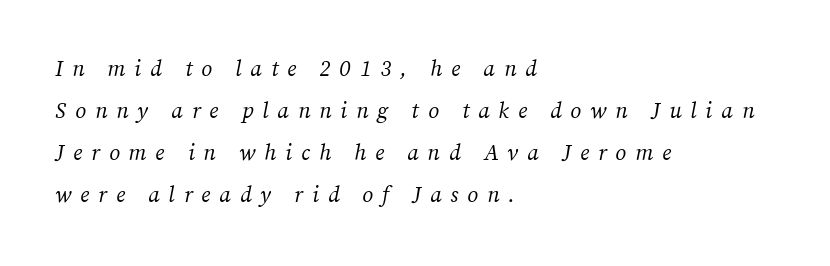
Characters follow at a spacing far wider than the type designer built in. Airy leading. Type without underlining. Stroke thickness stays within the range of a standard reading face or lighter.
